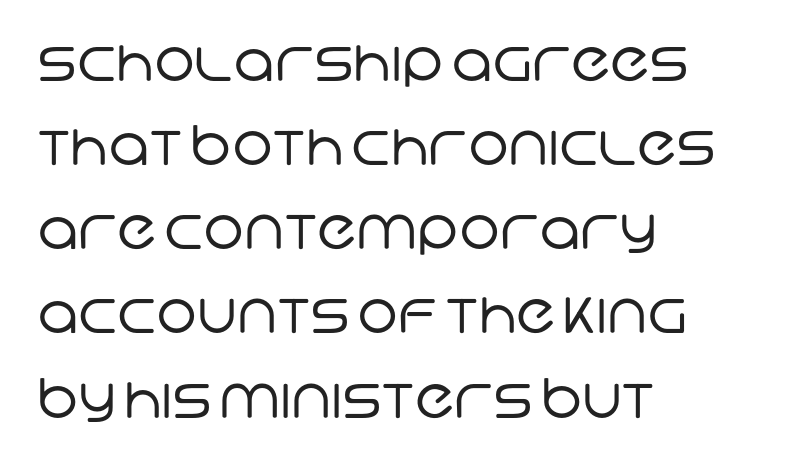
Q: Is the text bold? A: No.
Q: Is the typeface a serif or a sans-serif typeface? A: Sans-serif.
Q: Is the text underlined? A: No.
Q: How is the paragraph aligned? A: Left-aligned.
Q: Is the spacing between letters normal or unusually wide? A: Normal.
Q: Is the spacing between lines tight, normal or loose? A: Normal.
Q: Width (condensed, normal, or wide)? A: Normal.
Q: Stroke contrast? A: Low.
Q: x-height? A: Large.
Q: Monospaced? A: No.
